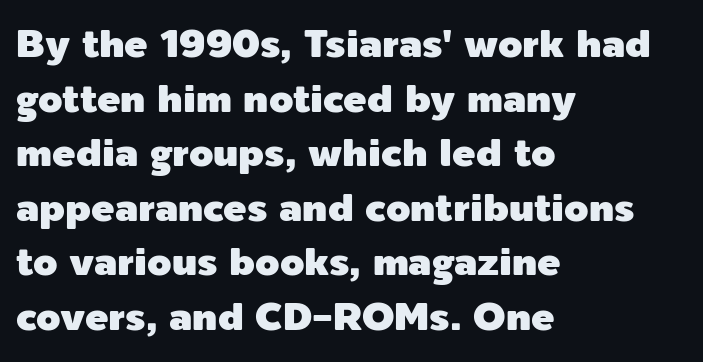
The image shows 39 px sans-serif type, upright; set left-aligned, normal line spacing (1.4x), normal letter spacing, not underlined; a medium x-height.
